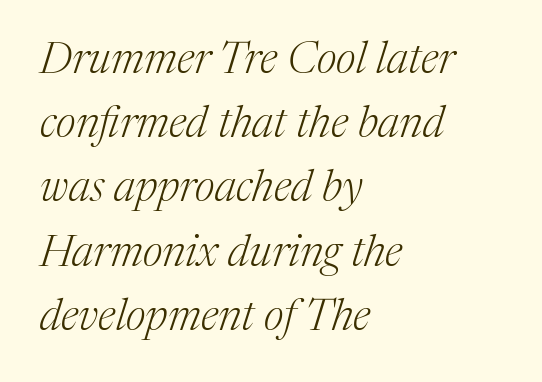
The image shows 44 px light serif type, italic (leaning right); set left-aligned, normal line spacing (1.46x), normal letter spacing, not underlined; medium stroke contrast and a medium x-height.
